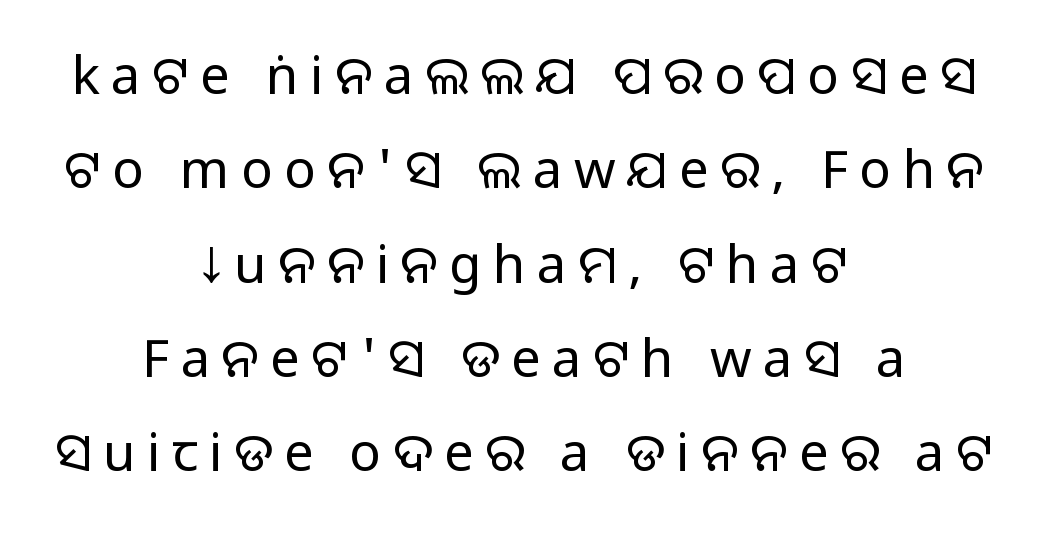
Descenders hang freely into open space. The face looks like a standard text weight, possibly lighter. This rendering uses center alignment, leaving both contours irregular but symmetric. This sample has the flowing, uneven cadence of proportional lettering. Display-style spreading of the glyphs; the letterfit is very open.
